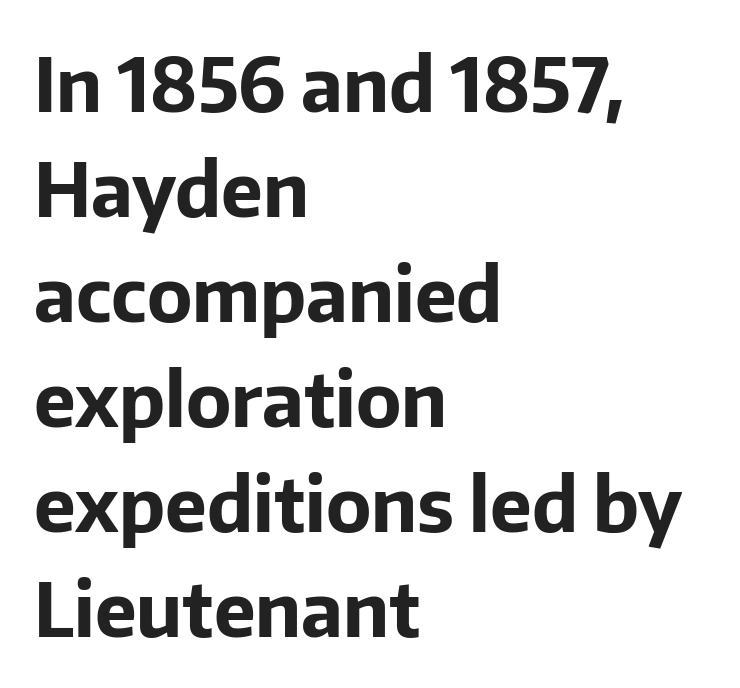
The image shows 75 px bold sans-serif type, upright; set left-aligned, normal line spacing (1.4x), normal letter spacing, not underlined; low stroke contrast and a medium x-height.
